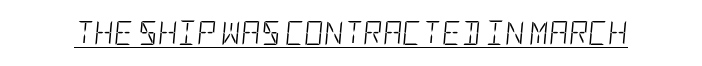
Q: Is the text bold? A: No.
Q: Is the text italic (slanted)? A: Yes, it leans right by about 5 degrees.
Q: Is the text underlined? A: Yes.
Q: Is the spacing between letters normal or unusually wide? A: Normal.
